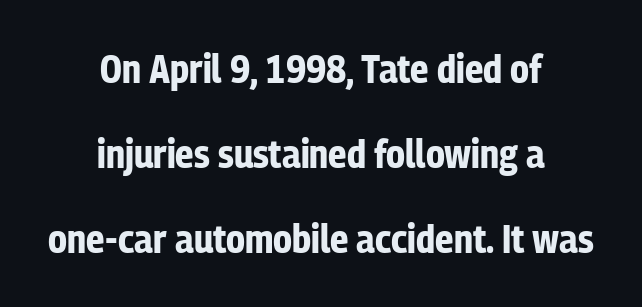
{"serif": "no", "italic": "no", "bold": "yes", "weight": "bold", "width": "condensed", "stroke_contrast": "low", "x_height": "medium", "monospaced": "no", "underline": "no", "align": "center", "line_spacing": "loose", "line_spacing_ratio": 2.12, "letter_spacing": "normal", "letter_spacing_em": 0.0, "glyph_px": 40}
